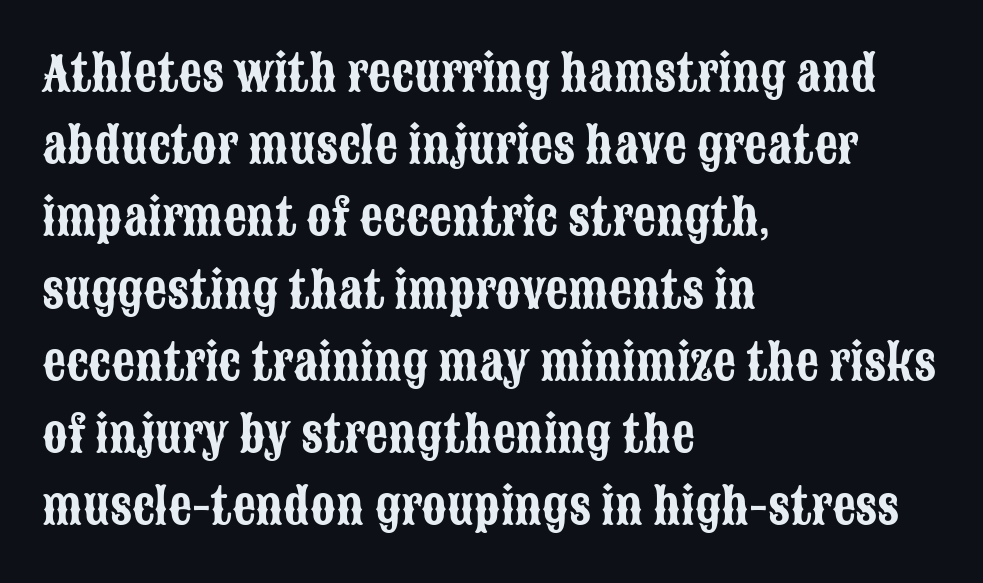
The image shows 46 px condensed sans-serif type, upright; set left-aligned, normal line spacing (1.57x), normal letter spacing, not underlined; low stroke contrast and a large x-height.
